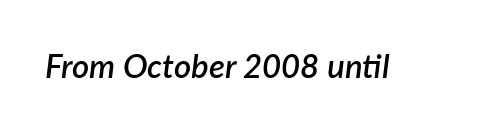
The image shows 33 px semibold type, italic (leaning right); set normal letter spacing, not underlined; low stroke contrast and a medium x-height.
